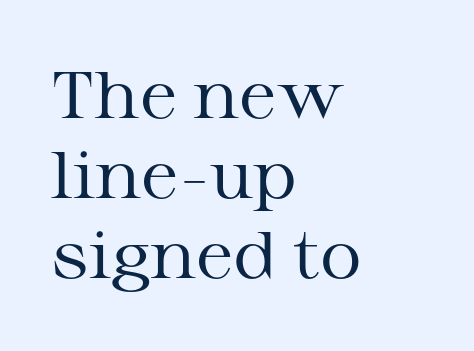
{"serif": "yes", "italic": "no", "bold": "no", "weight": "regular", "width": "wide", "stroke_contrast": "medium", "x_height": "medium", "monospaced": "no", "underline": "no", "align": "left", "line_spacing_ratio": 1.23, "letter_spacing": "normal", "letter_spacing_em": 0.0, "glyph_px": 65}
